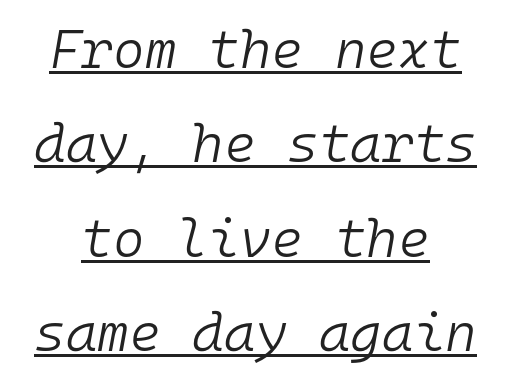
The specimen reads as italic at a glance. Each line of the rendering has a horizontal stroke beneath the glyphs. The face used here is monospaced, like something from a code editor. The typesetter chose a symmetrical, centered arrangement here. Default kerning and tracking; the words read as compact shapes. The cut favours lightness, reaching ordinary text weight at its darkest.
